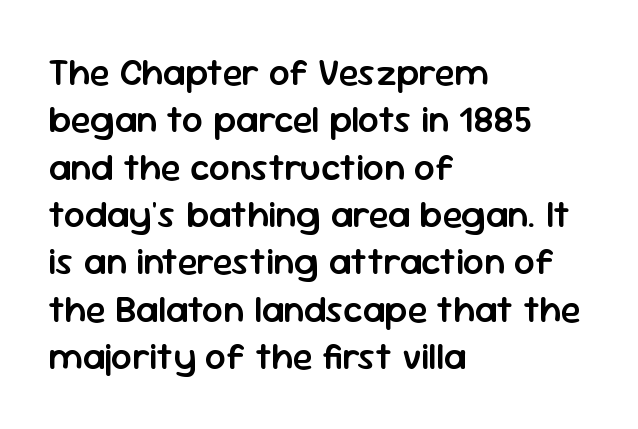
Quick note: underline off. Does the type have serifs? No, each stem ends abruptly. Designer's note — italics off, roman on. These lines carry some extra weight — a demibold, not a full bold.
